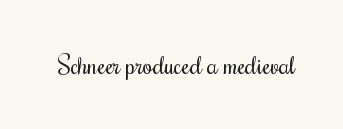
The rendering keeps characters at their native spacing. The font sits on the lighter half of the weight spectrum, regular included. Quick note: underline off.
